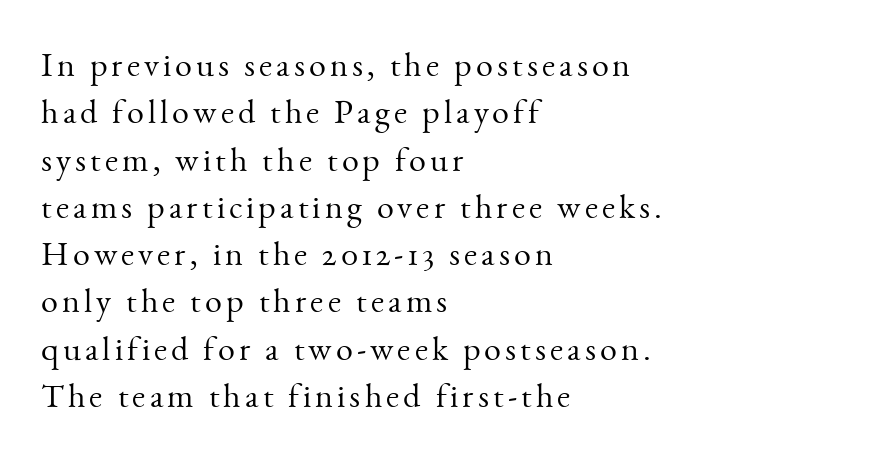
You could not count columns in this text — the font is proportionally spaced. Is there any slant? The stems are plumb. Every row of glyphs begins at an identical x-position on the left. You can tell from the footed stems that serif type was used. The font sits on the lighter half of the weight spectrum, regular included. Compared with typical paragraphs, the rows here are spaced about the same.
